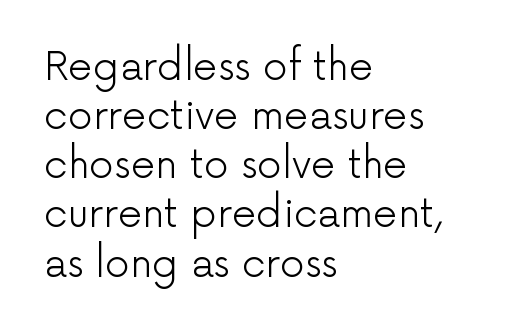
Regarding serifs, this sample does without them. Does extra space separate the letters? No, they use regular spacing. Is this a fixed-width face? No — the glyphs have proportional, varying widths. These lines sit exactly where default settings would place them.
